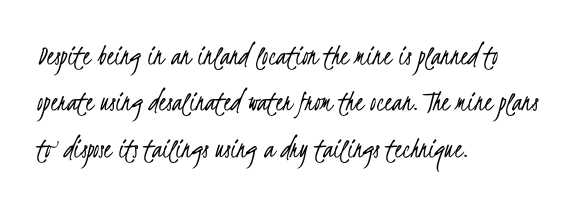
Q: Is the text bold? A: No.
Q: Is the typeface a serif or a sans-serif typeface? A: Sans-serif.
Q: Is the text underlined? A: No.
Q: How is the paragraph aligned? A: Left-aligned.
Q: Is the spacing between letters normal or unusually wide? A: Normal.
Q: Is the spacing between lines tight, normal or loose? A: Normal.
Q: Width (condensed, normal, or wide)? A: Condensed.
Q: Stroke contrast? A: Low.
Q: x-height? A: Small.
Q: Monospaced? A: No.
